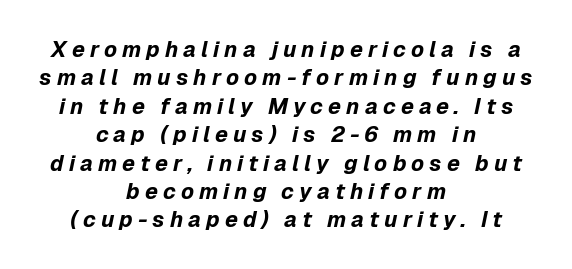
{"italic": "yes", "lean": "right", "slant_degrees": 12, "bold": "yes", "underline": "no", "align": "center", "line_spacing": "normal", "line_spacing_ratio": 1.29, "letter_spacing": "wide", "letter_spacing_em": 0.23, "glyph_px": 22}
